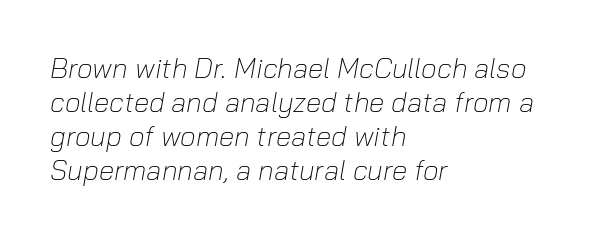
The image shows 28 px light type, italic (leaning right); set left-aligned, line spacing 1.22x, normal letter spacing, not underlined; low stroke contrast and a medium x-height.
